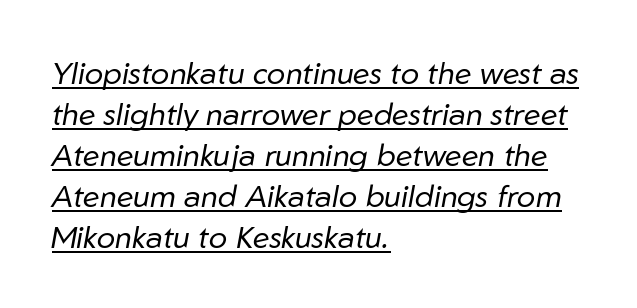
Q: Is the text bold? A: No.
Q: Is the text italic (slanted)? A: Yes, it leans right by about 10 degrees.
Q: Is the text underlined? A: Yes.
Q: How is the paragraph aligned? A: Left-aligned.
Q: Is the spacing between letters normal or unusually wide? A: Normal.
Q: Is the spacing between lines tight, normal or loose? A: Normal.
Q: Width (condensed, normal, or wide)? A: Normal.
Q: Stroke contrast? A: Low.
Q: x-height? A: Medium.
Q: Monospaced? A: No.
